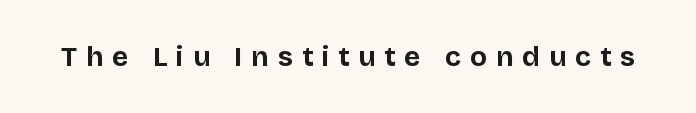
Q: Is the text bold? A: Yes.
Q: Is the text italic (slanted)? A: No, it is upright.
Q: Is the typeface a serif or a sans-serif typeface? A: Sans-serif.
Q: Is the text underlined? A: No.
Q: Is the spacing between letters normal or unusually wide? A: Unusually wide.
Q: Width (condensed, normal, or wide)? A: Normal.
Q: Stroke contrast? A: Low.
Q: x-height? A: Large.
Q: Monospaced? A: No.
